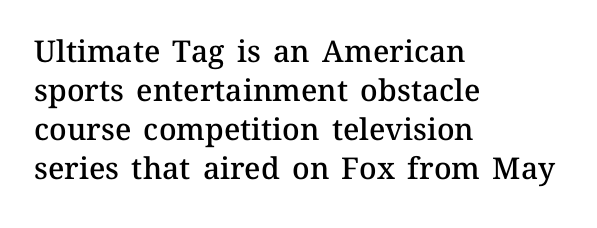
Q: Is the text bold? A: Semi-bold.
Q: Is the text italic (slanted)? A: No, it is upright.
Q: Is the text underlined? A: No.
Q: How is the paragraph aligned? A: Left-aligned.
Q: Is the spacing between letters normal or unusually wide? A: Normal.
Q: Is the spacing between lines tight, normal or loose? A: Normal.
Q: Width (condensed, normal, or wide)? A: Normal.
Q: Stroke contrast? A: Medium.
Q: x-height? A: Medium.
Q: Monospaced? A: No.
